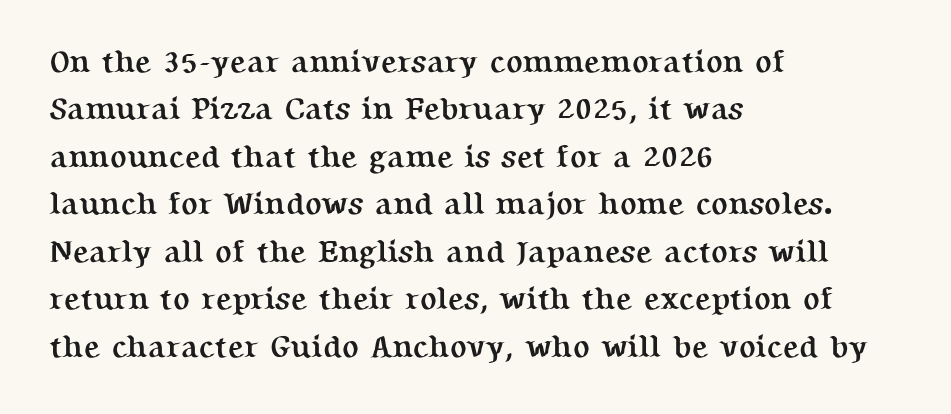
The image shows 31 px semibold serif type, upright; set left-aligned, normal line spacing (1.53x), normal letter spacing, not underlined; medium stroke contrast and a medium x-height.
